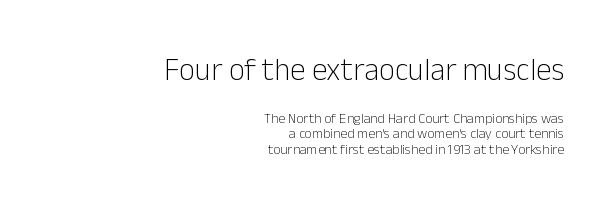
Letters rest on an invisible, unmarked baseline. Vertical strokes here are truly vertical. The vertical gap from one line to the next is small. Words appear dense and cohesive because spacing is normal. Grotesque or geometric, the face here clearly has no serifs.
